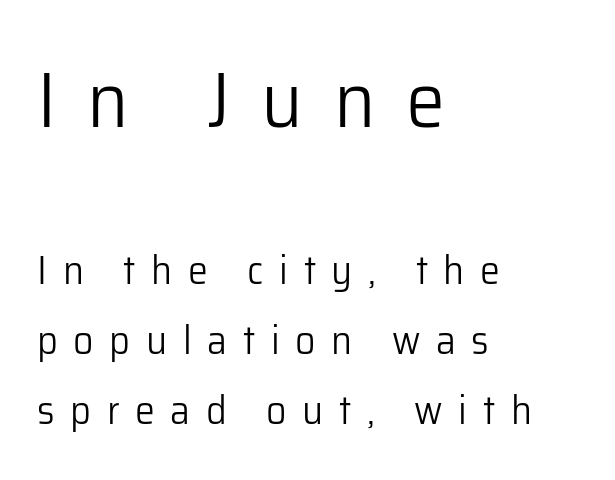
Q: Is the text bold? A: No.
Q: Is the text italic (slanted)? A: No, it is upright.
Q: Is the typeface a serif or a sans-serif typeface? A: Sans-serif.
Q: Is the text underlined? A: No.
Q: How is the paragraph aligned? A: Left-aligned.
Q: Is the spacing between letters normal or unusually wide? A: Unusually wide.
Q: Which block of text is set in a larger size, the first (top) or the second (bottom)? A: The first (top) one.
Q: Width (condensed, normal, or wide)? A: Normal.
Q: Stroke contrast? A: Low.
Q: x-height? A: Medium.
Q: Monospaced? A: No.
